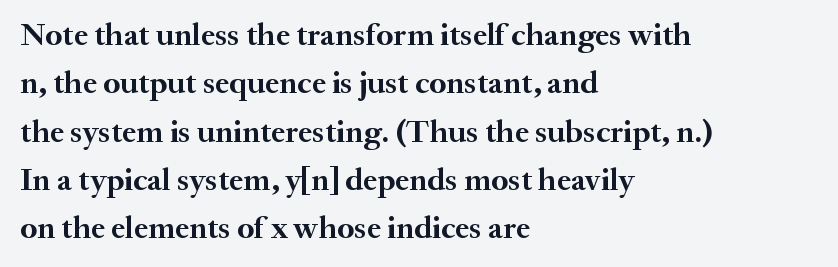
Each new line begins a customary step beneath the previous one. Does the lettering tilt? It doesn't — this is upright. Every row of glyphs begins at an identical x-position on the left. Here the designer chose a conventional face with non-uniform glyph widths. Students, note that the glyphs here touch the page at normal intervals. The face used here has the dense, thick strokes of a bold.
